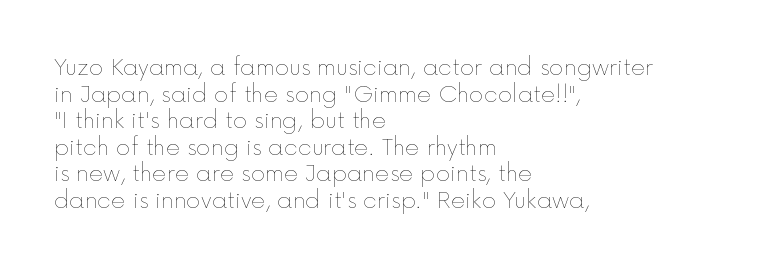
The image shows 22 px text type, upright; set left-aligned, line spacing 1.21x, normal letter spacing, not underlined.
